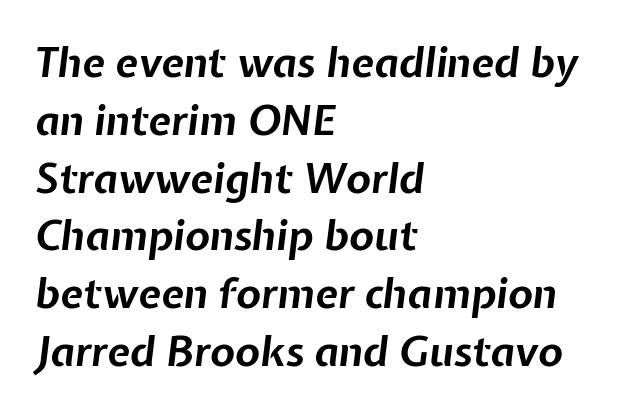
The image shows 41 px bold type, italic (leaning right); set left-aligned, normal line spacing (1.41x), normal letter spacing, not underlined; low stroke contrast and a medium x-height.
